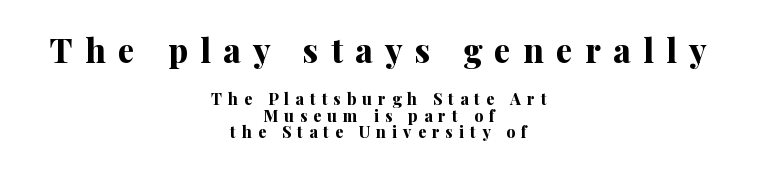
{"serif": "yes", "italic": "no", "bold": "yes", "weight": "bold", "width": "normal", "stroke_contrast": "medium", "x_height": "medium", "monospaced": "no", "underline": "no", "align": "center", "line_spacing": "tight", "line_spacing_ratio": 1.03, "letter_spacing": "wide", "letter_spacing_em": 0.38, "larger_block": "first", "size_ratio": 2.06, "glyph_px": 33}
